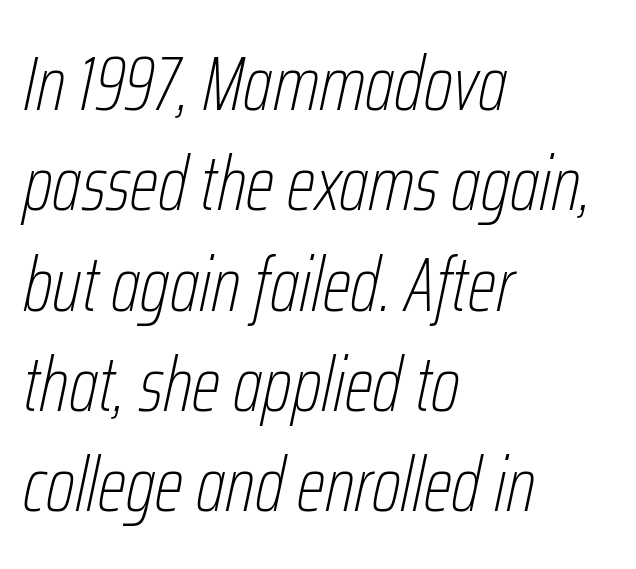
The image shows 76 px thin, condensed type, italic (leaning right); set left-aligned, normal line spacing (1.32x), normal letter spacing, not underlined; low stroke contrast and a medium x-height.
